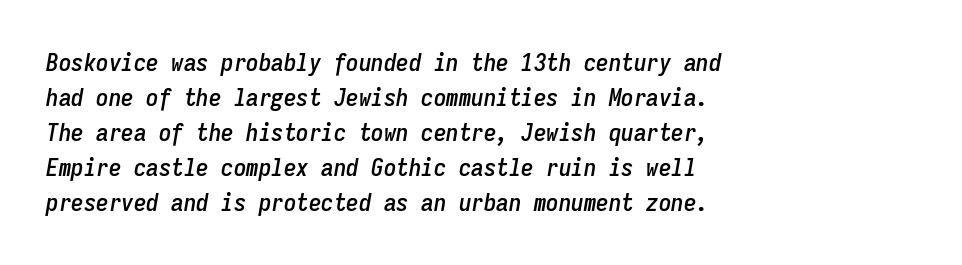
The image shows 25 px text type, italic (leaning right); set left-aligned, normal line spacing (1.4x), normal letter spacing, not underlined.
